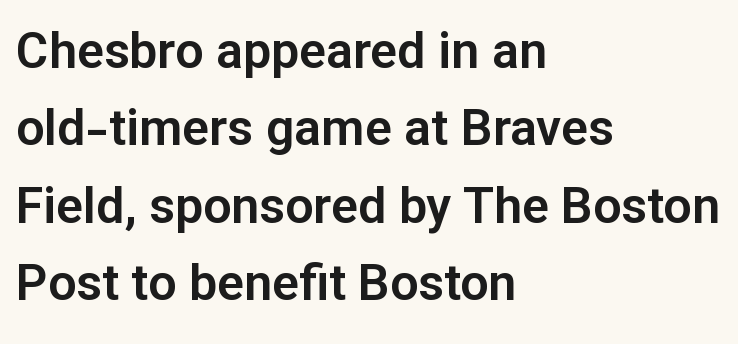
The image shows 50 px sans-serif type, upright; set left-aligned, normal line spacing (1.55x), normal letter spacing, not underlined; low stroke contrast and a medium x-height.
